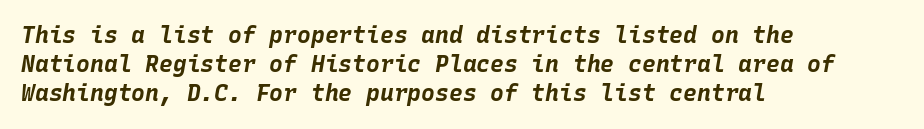
An italicized treatment has been applied to the whole sample. The letters are bold, with thick, heavy strokes. The foot of each line stays bare and open. Interline gaps are of average width in this sample. Here the glyphs are tracked normally, forming tight word shapes.
